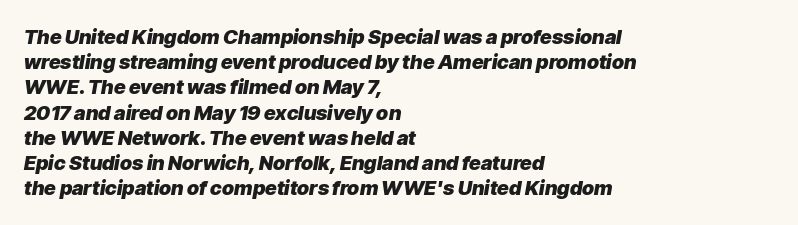
Q: Is the text bold? A: Yes.
Q: Is the text italic (slanted)? A: Yes, it leans right by about 9 degrees.
Q: Is the text underlined? A: No.
Q: How is the paragraph aligned? A: Left-aligned.
Q: Is the spacing between letters normal or unusually wide? A: Normal.
Q: Is the spacing between lines tight, normal or loose? A: Normal.
